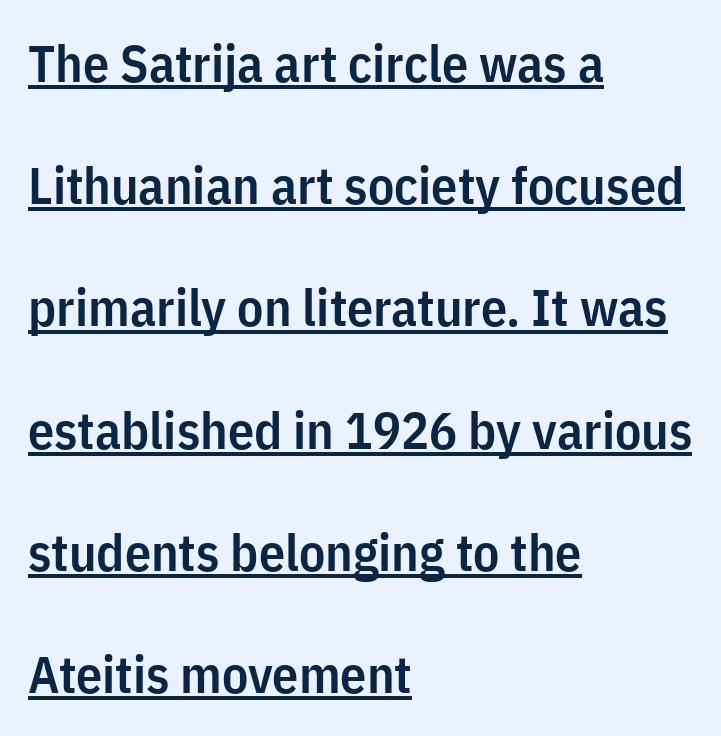
Leftover space on each line is placed entirely after the last word. In terms of letterform style, serifs are entirely absent. The sample has been set in demibold, a notch under bold. Loosely led — the rows are spread out.
